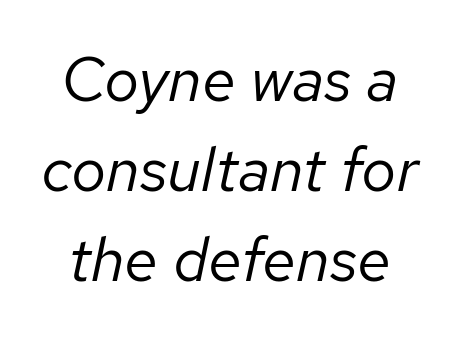
Q: Is the text bold? A: No.
Q: Is the text italic (slanted)? A: Yes, it leans right by about 12 degrees.
Q: Is the text underlined? A: No.
Q: Is the spacing between letters normal or unusually wide? A: Normal.
Q: Is the spacing between lines tight, normal or loose? A: Normal.
Q: Width (condensed, normal, or wide)? A: Normal.
Q: Stroke contrast? A: Low.
Q: x-height? A: Medium.
Q: Monospaced? A: No.
